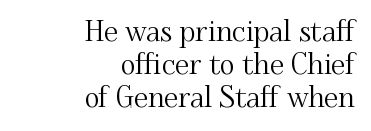
The image shows 28 px serif type, upright; set right-aligned, line spacing 1.17x, normal letter spacing, not underlined; medium stroke contrast and a small x-height.
